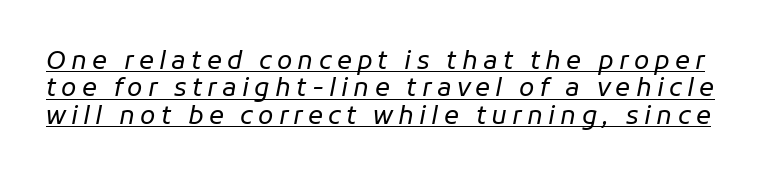
Q: Is the text bold? A: No.
Q: Is the text italic (slanted)? A: Yes, it leans right by about 11 degrees.
Q: Is the text underlined? A: Yes.
Q: Is the spacing between letters normal or unusually wide? A: Unusually wide.
Q: Is the spacing between lines tight, normal or loose? A: Tight.
